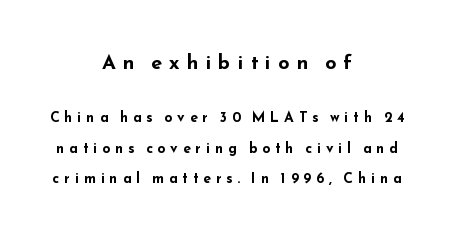
The image shows 20 px bold type, upright; set centered, loose line spacing (2.17x), unusually wide letter spacing (+0.35 em), not underlined; the first (top) block is 1.43x larger.
